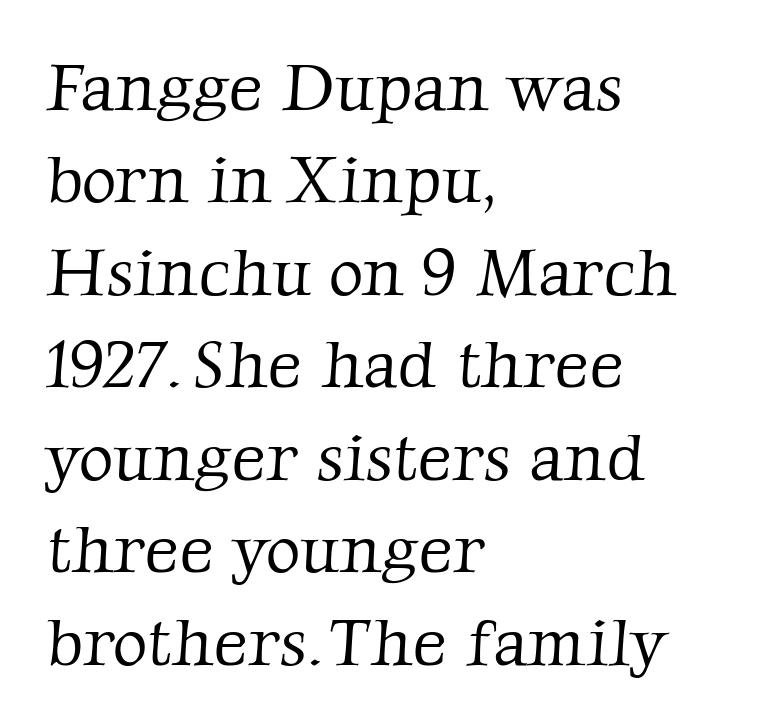
Q: Is the text bold? A: No.
Q: Is the typeface a serif or a sans-serif typeface? A: Serif.
Q: Is the text underlined? A: No.
Q: How is the paragraph aligned? A: Left-aligned.
Q: Is the spacing between letters normal or unusually wide? A: Normal.
Q: Is the spacing between lines tight, normal or loose? A: Normal.
Q: Width (condensed, normal, or wide)? A: Normal.
Q: Stroke contrast? A: Low.
Q: x-height? A: Medium.
Q: Monospaced? A: No.
